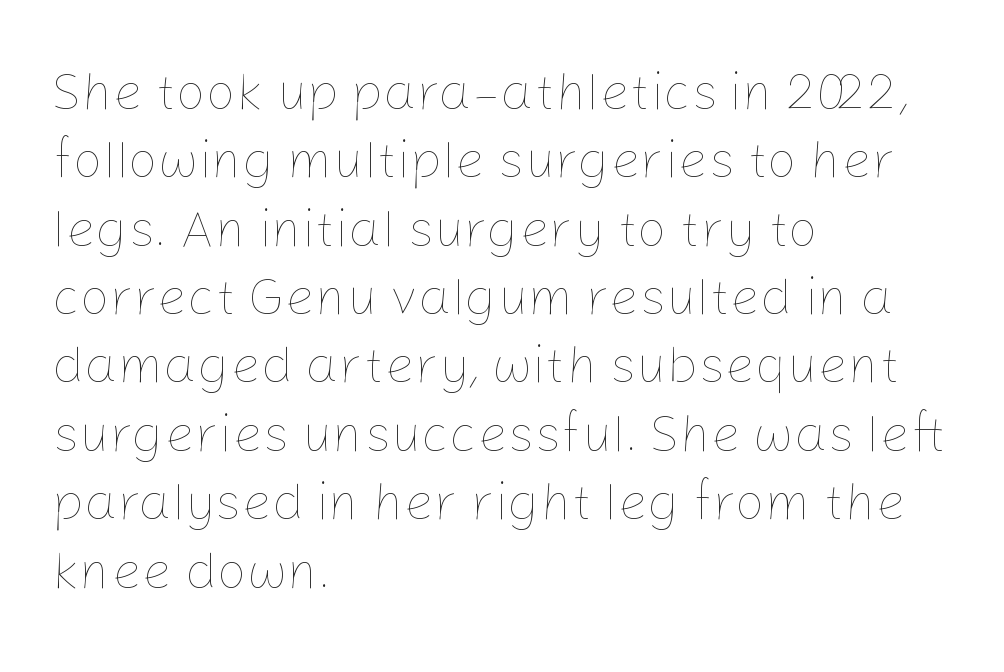
{"italic": "no", "bold": "no", "weight": "thin", "width": "normal", "stroke_contrast": "low", "x_height": "medium", "monospaced": "no", "underline": "no", "align": "left", "line_spacing": "normal", "line_spacing_ratio": 1.29, "letter_spacing": "normal", "letter_spacing_em": 0.0, "glyph_px": 53}
